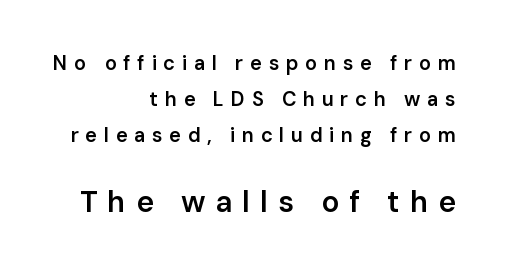
The image shows 30 px semibold sans-serif type, upright; set right-aligned, line spacing 1.8x, unusually wide letter spacing (+0.33 em), not underlined; the second (bottom) block is 1.5x larger; low stroke contrast and a medium x-height.
